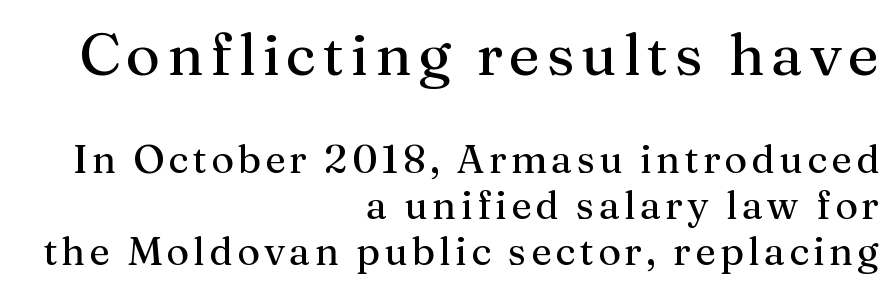
{"serif": "yes", "italic": "no", "width": "normal", "stroke_contrast": "medium", "x_height": "medium", "monospaced": "no", "underline": "no", "align": "right", "line_spacing_ratio": 1.18, "larger_block": "first", "size_ratio": 1.51, "glyph_px": 59}
